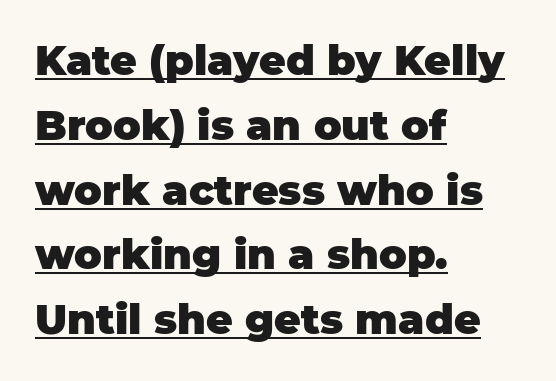
{"serif": "no", "italic": "no", "bold": "yes", "weight": "heavy", "width": "normal", "stroke_contrast": "low", "x_height": "large", "monospaced": "no", "underline": "yes", "align": "left", "line_spacing": "normal", "line_spacing_ratio": 1.58, "letter_spacing": "normal", "letter_spacing_em": 0.0, "glyph_px": 41}
